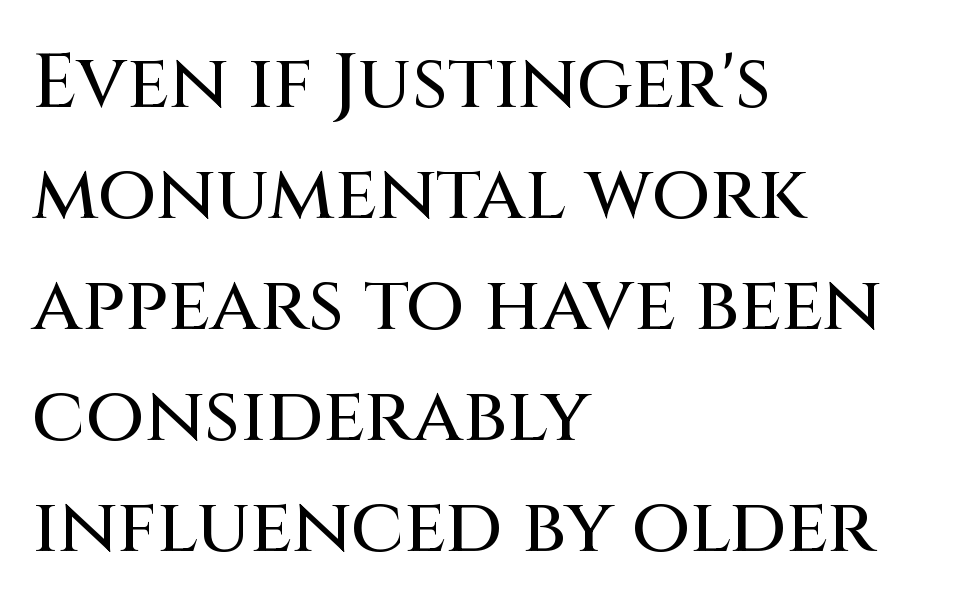
The image shows 76 px sans-serif type, upright; set left-aligned, normal line spacing (1.46x), normal letter spacing, not underlined; medium stroke contrast and a large x-height.
